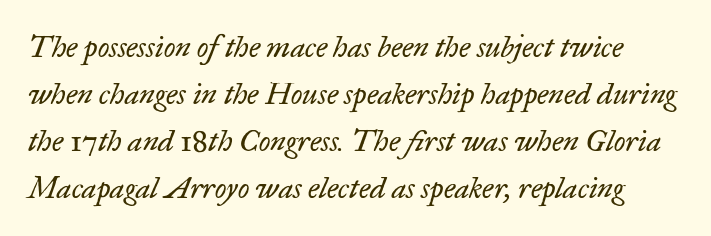
The image shows 30 px regular-weight serif type, italic (leaning right); set normal line spacing (1.57x), normal letter spacing, not underlined; low stroke contrast and a small x-height.
